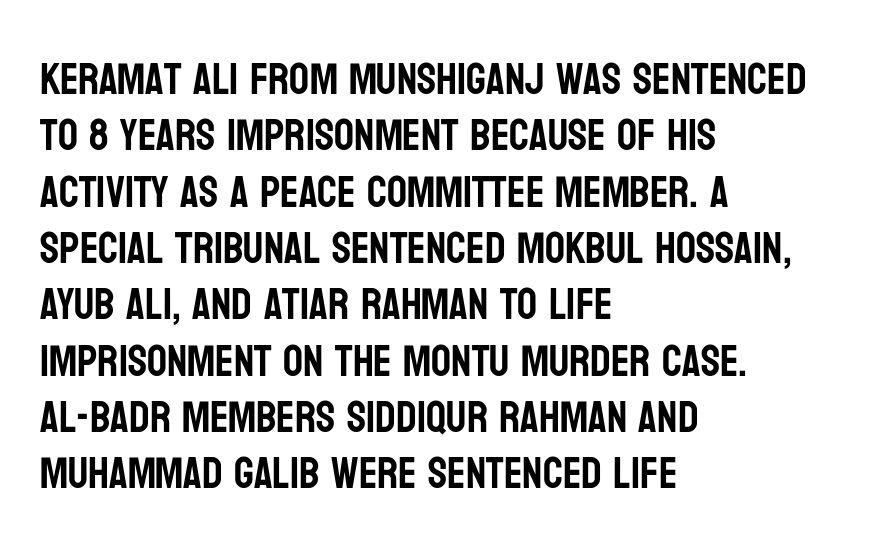
{"serif": "no", "italic": "no", "width": "condensed", "stroke_contrast": "low", "x_height": "large", "monospaced": "no", "underline": "no", "align": "left", "line_spacing": "normal", "line_spacing_ratio": 1.28, "letter_spacing": "normal", "letter_spacing_em": 0.0, "glyph_px": 44}
